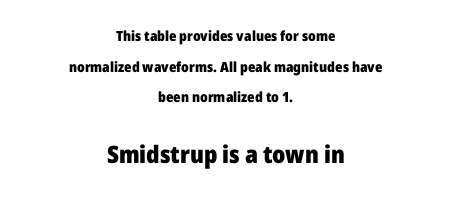
The image shows 24 px bold type, upright; set centered, loose line spacing (2.19x), normal letter spacing, not underlined; the second (bottom) block is 1.71x larger.
